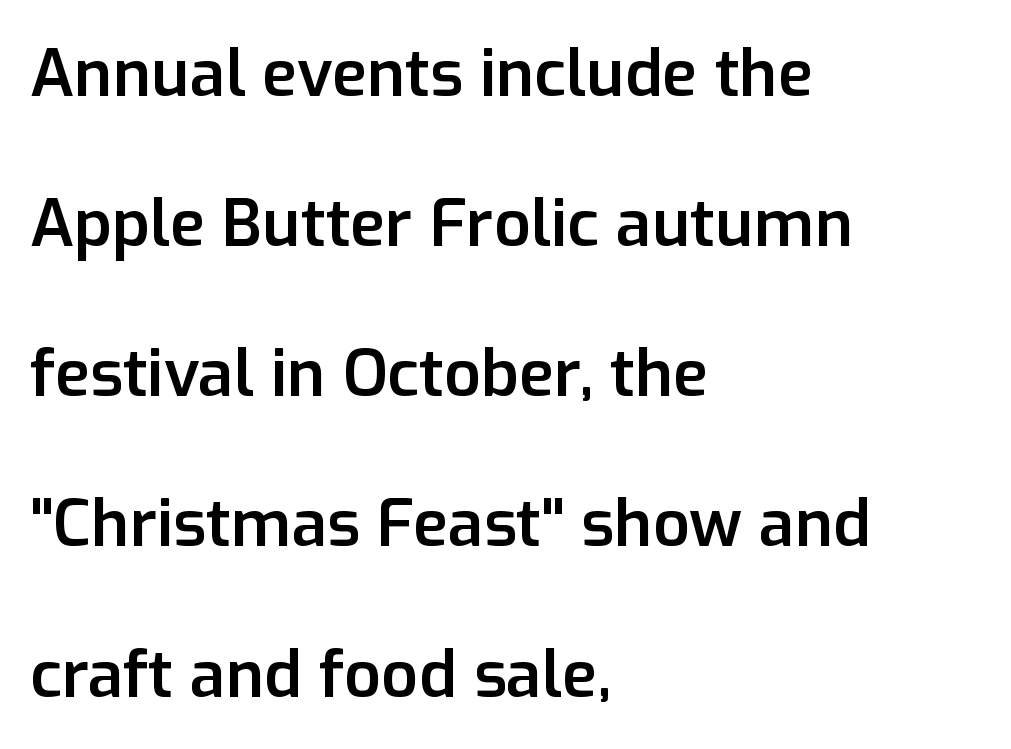
The image shows 65 px semibold sans-serif type, upright; set left-aligned, loose line spacing (2.31x), normal letter spacing, not underlined; low stroke contrast and a medium x-height.
